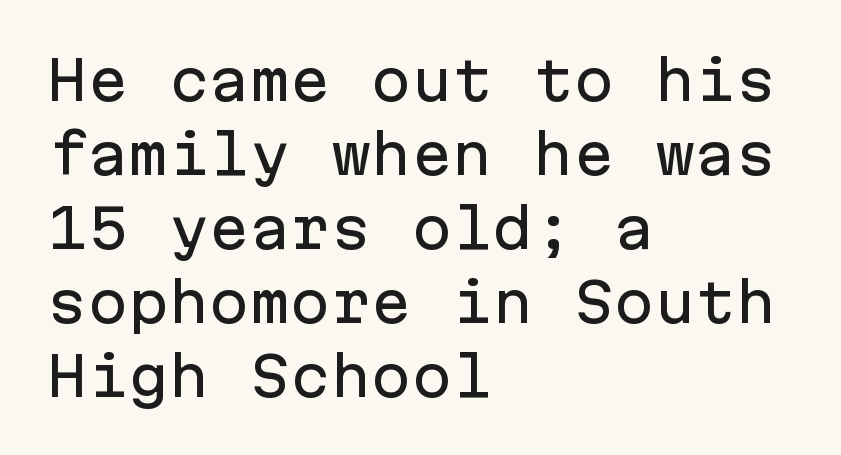
Q: Is the text italic (slanted)? A: No, it is upright.
Q: Is the typeface a serif or a sans-serif typeface? A: Sans-serif.
Q: Is the text underlined? A: No.
Q: How is the paragraph aligned? A: Left-aligned.
Q: Is the spacing between letters normal or unusually wide? A: Normal.
Q: Is the spacing between lines tight, normal or loose? A: Normal.
Q: Width (condensed, normal, or wide)? A: Normal.
Q: Stroke contrast? A: Low.
Q: x-height? A: Medium.
Q: Monospaced? A: Yes.
